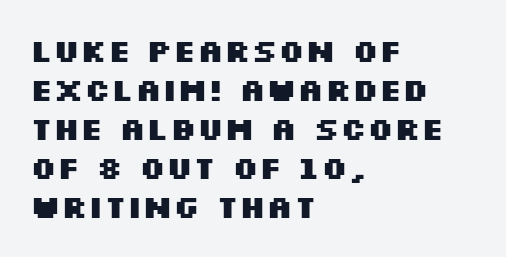
Q: Is the text bold? A: Yes.
Q: Is the text italic (slanted)? A: No, it is upright.
Q: Is the typeface a serif or a sans-serif typeface? A: Sans-serif.
Q: Is the text underlined? A: No.
Q: How is the paragraph aligned? A: Left-aligned.
Q: Is the spacing between letters normal or unusually wide? A: Normal.
Q: Is the spacing between lines tight, normal or loose? A: Normal.
Q: Width (condensed, normal, or wide)? A: Wide.
Q: Stroke contrast? A: Medium.
Q: x-height? A: Large.
Q: Monospaced? A: No.
